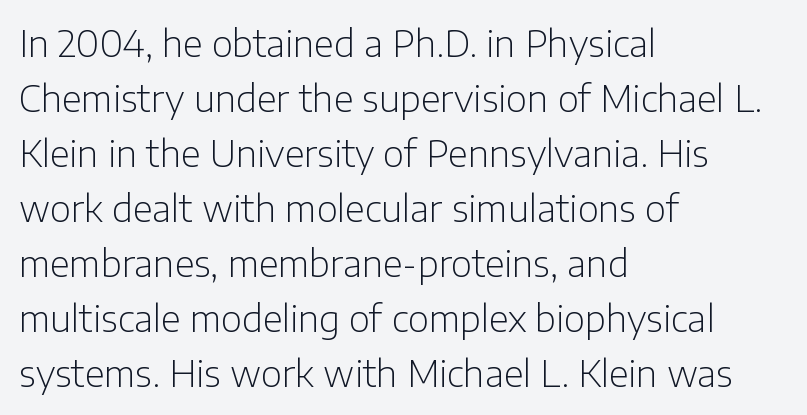
Q: Is the text bold? A: No.
Q: Is the text italic (slanted)? A: No, it is upright.
Q: Is the typeface a serif or a sans-serif typeface? A: Sans-serif.
Q: Is the text underlined? A: No.
Q: How is the paragraph aligned? A: Left-aligned.
Q: Is the spacing between letters normal or unusually wide? A: Normal.
Q: Is the spacing between lines tight, normal or loose? A: Normal.
Q: Width (condensed, normal, or wide)? A: Normal.
Q: Stroke contrast? A: Low.
Q: x-height? A: Medium.
Q: Monospaced? A: No.
